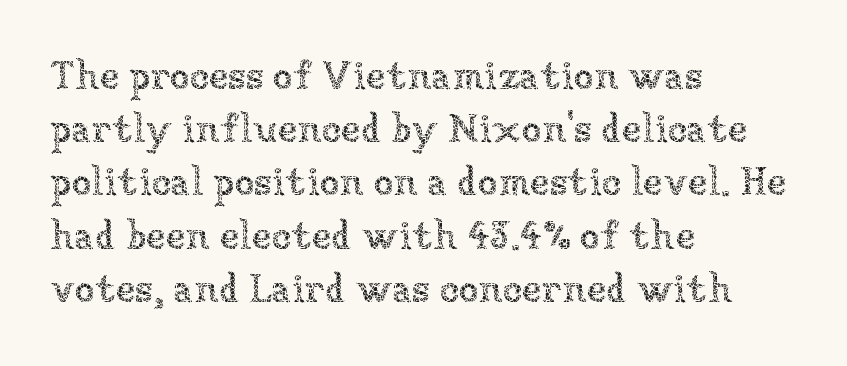
The image shows 40 px thin type, upright; set left-aligned, normal line spacing (1.33x), normal letter spacing, not underlined; low stroke contrast and a medium x-height.
